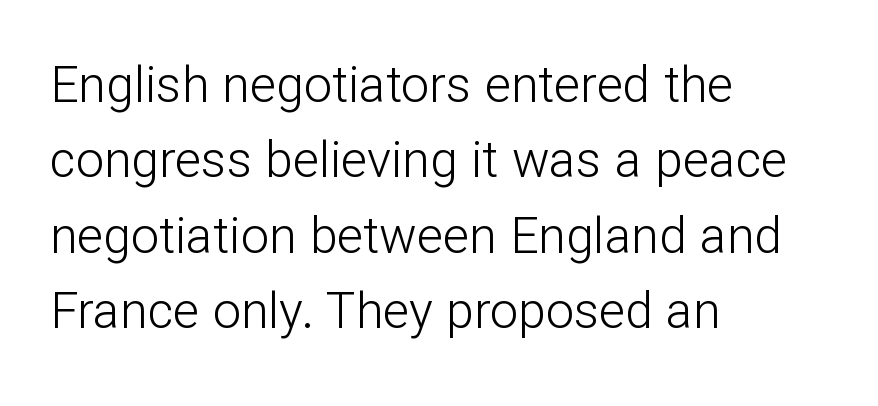
Q: Is the text bold? A: No.
Q: Is the text italic (slanted)? A: No, it is upright.
Q: Is the typeface a serif or a sans-serif typeface? A: Sans-serif.
Q: Is the text underlined? A: No.
Q: How is the paragraph aligned? A: Left-aligned.
Q: Is the spacing between letters normal or unusually wide? A: Normal.
Q: Is the spacing between lines tight, normal or loose? A: Normal.
Q: Width (condensed, normal, or wide)? A: Normal.
Q: Stroke contrast? A: Low.
Q: x-height? A: Medium.
Q: Monospaced? A: No.
